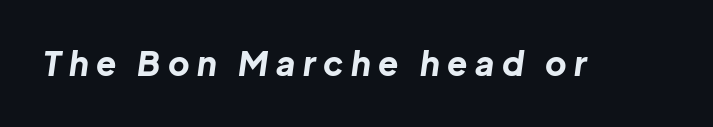
This rendering widens character spacing well past its baseline value. Character widths vary here, with narrow letters taking less room than wide ones. You'd pick this weight for a headline — it's a proper bold. A typesetter would mark this as italic. The strip under each line holds only bare page.
